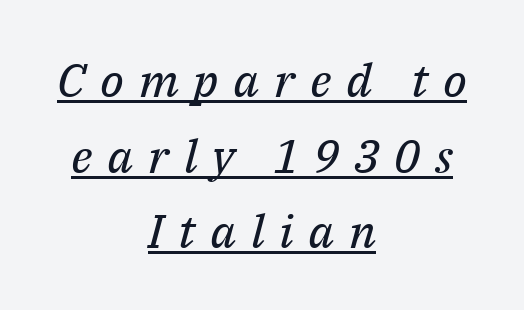
These lines stack symmetrically, like a column narrowing and widening about its center. These lines are rendered in a variable-pitch font. I'd call this a serif setting — the letters wear small feet. The glyphs are accompanied by a horizontal stroke just below them.
